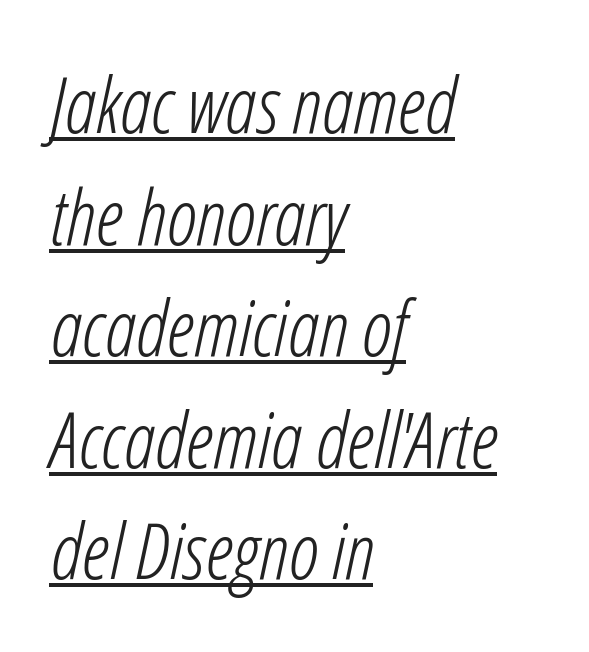
{"italic": "yes", "lean": "right", "slant_degrees": 12, "bold": "no", "weight": "light", "width": "condensed", "stroke_contrast": "low", "x_height": "medium", "monospaced": "no", "underline": "yes", "align": "left", "line_spacing": "normal", "line_spacing_ratio": 1.43, "letter_spacing": "normal", "letter_spacing_em": 0.0, "glyph_px": 78}
